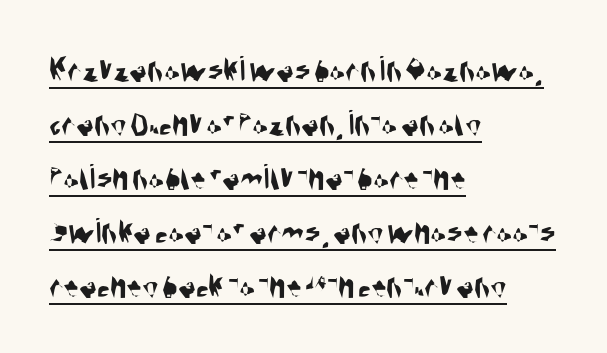
The image shows 37 px condensed sans-serif type; set left-aligned, normal line spacing (1.46x), normal letter spacing, underlined; medium stroke contrast and a large x-height.
